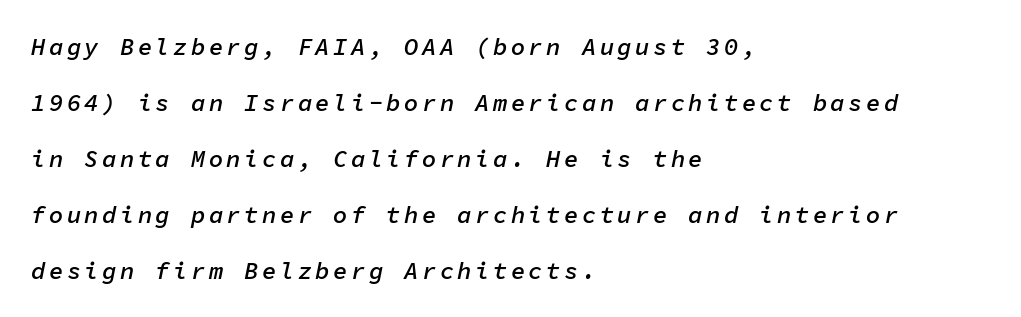
Q: Is the text bold? A: Semi-bold.
Q: Is the text italic (slanted)? A: Yes, it leans right by about 11 degrees.
Q: Is the text underlined? A: No.
Q: How is the paragraph aligned? A: Left-aligned.
Q: Is the spacing between lines tight, normal or loose? A: Loose.
